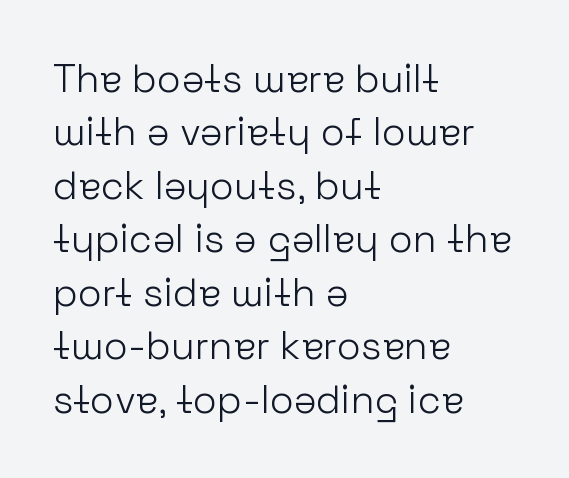
Q: Is the text bold? A: No.
Q: Is the text italic (slanted)? A: No, it is upright.
Q: Is the typeface a serif or a sans-serif typeface? A: Sans-serif.
Q: Is the text underlined? A: No.
Q: How is the paragraph aligned? A: Left-aligned.
Q: Is the spacing between letters normal or unusually wide? A: Normal.
Q: Is the spacing between lines tight, normal or loose? A: Normal.
Q: Width (condensed, normal, or wide)? A: Normal.
Q: Stroke contrast? A: Low.
Q: x-height? A: Medium.
Q: Monospaced? A: No.
